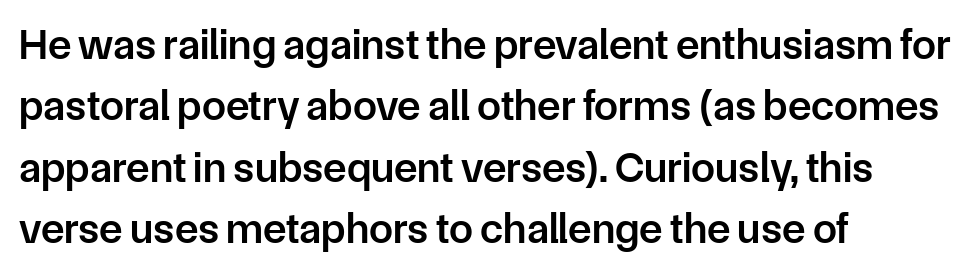
Q: Is the text bold? A: Semi-bold.
Q: Is the text italic (slanted)? A: No, it is upright.
Q: Is the typeface a serif or a sans-serif typeface? A: Sans-serif.
Q: Is the text underlined? A: No.
Q: How is the paragraph aligned? A: Left-aligned.
Q: Is the spacing between letters normal or unusually wide? A: Normal.
Q: Is the spacing between lines tight, normal or loose? A: Normal.
Q: Width (condensed, normal, or wide)? A: Normal.
Q: Stroke contrast? A: Low.
Q: x-height? A: Medium.
Q: Monospaced? A: No.
